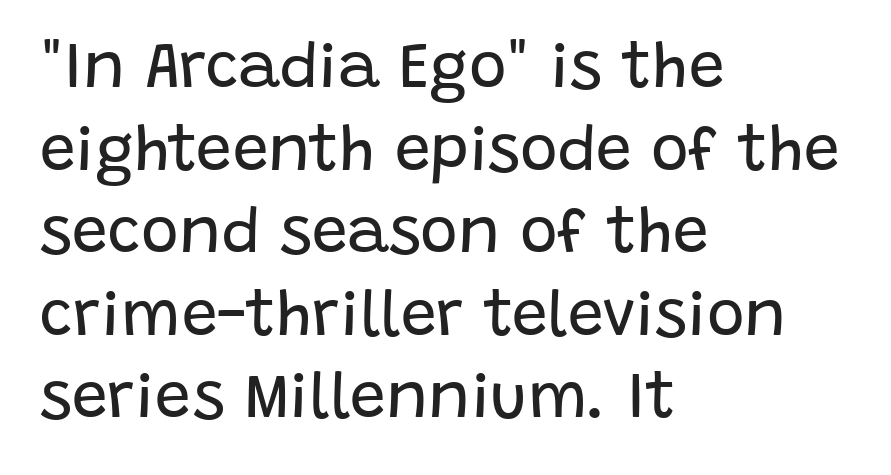
The image shows 64 px regular-weight sans-serif type, upright; set left-aligned, normal line spacing (1.29x), normal letter spacing, not underlined; low stroke contrast and a large x-height.
